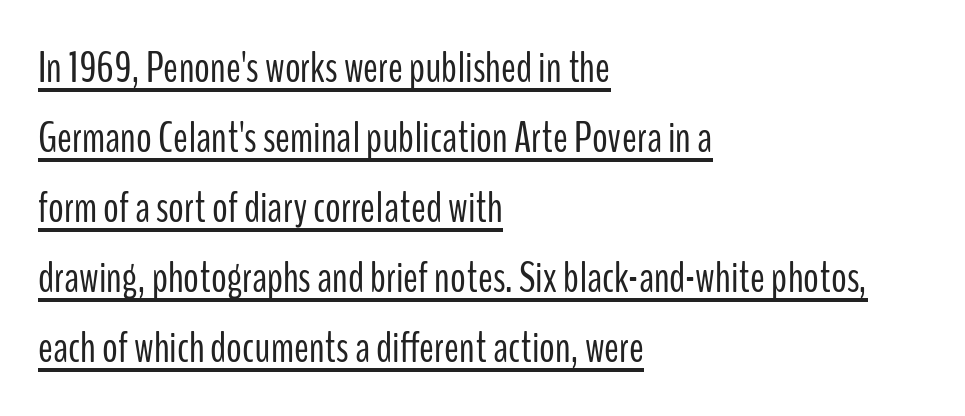
Q: Is the text bold? A: No.
Q: Is the text italic (slanted)? A: No, it is upright.
Q: Is the typeface a serif or a sans-serif typeface? A: Sans-serif.
Q: Is the text underlined? A: Yes.
Q: How is the paragraph aligned? A: Left-aligned.
Q: Is the spacing between letters normal or unusually wide? A: Normal.
Q: Is the spacing between lines tight, normal or loose? A: Normal.
Q: Width (condensed, normal, or wide)? A: Condensed.
Q: Stroke contrast? A: Low.
Q: x-height? A: Medium.
Q: Monospaced? A: No.
